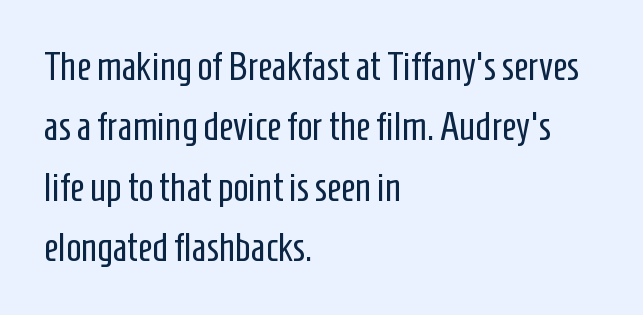
The image shows 40 px regular-weight, condensed sans-serif type, upright; set left-aligned, normal line spacing (1.51x), normal letter spacing, not underlined; low stroke contrast and a medium x-height.
